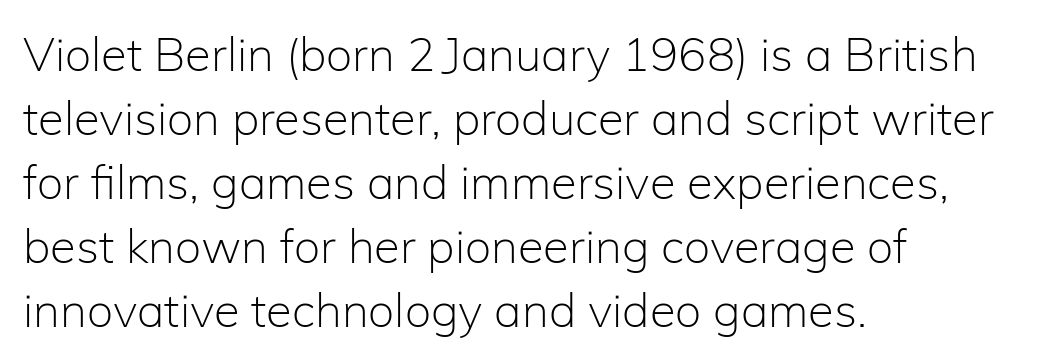
The image shows 47 px light sans-serif type, upright; set left-aligned, normal line spacing (1.36x), normal letter spacing, not underlined; low stroke contrast and a medium x-height.
